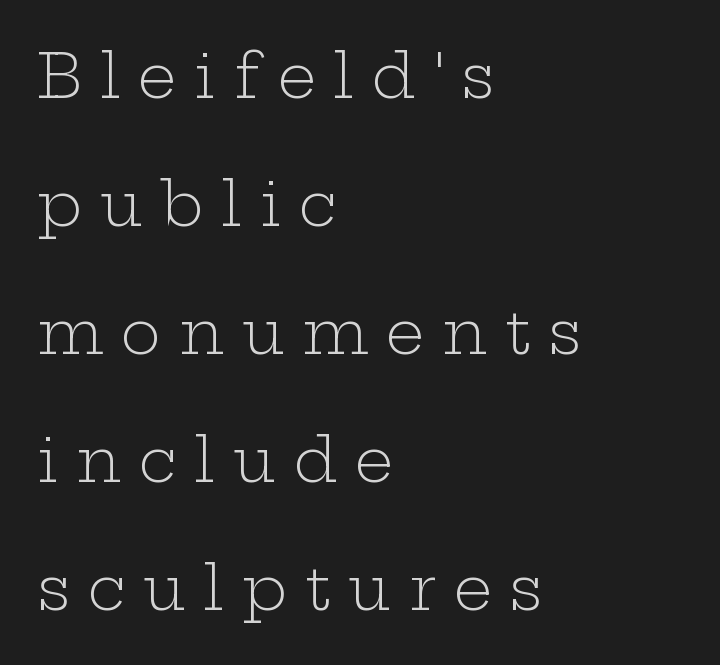
Q: Is the text bold? A: No.
Q: Is the text italic (slanted)? A: No, it is upright.
Q: Is the typeface a serif or a sans-serif typeface? A: Serif.
Q: Is the text underlined? A: No.
Q: How is the paragraph aligned? A: Left-aligned.
Q: Is the spacing between letters normal or unusually wide? A: Unusually wide.
Q: Is the spacing between lines tight, normal or loose? A: Loose.
Q: Width (condensed, normal, or wide)? A: Wide.
Q: Stroke contrast? A: Low.
Q: x-height? A: Medium.
Q: Monospaced? A: No.
